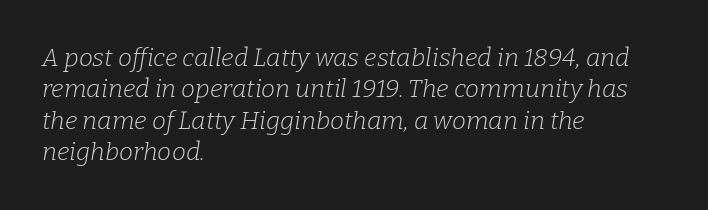
The passage shown has conventional tracking throughout. The baseline area is clear. You can tell it's italic because the verticals aren't actually vertical. Compared with typical paragraphs, the rows here are spaced about the same.
